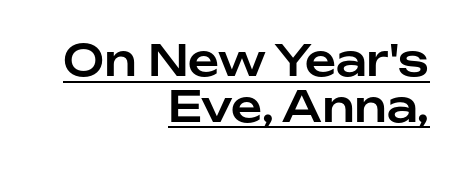
{"serif": "no", "italic": "no", "width": "normal", "stroke_contrast": "low", "x_height": "medium", "monospaced": "no", "underline": "yes", "align": "right", "line_spacing": "tight", "line_spacing_ratio": 1.06, "letter_spacing": "normal", "letter_spacing_em": 0.0, "glyph_px": 43}
